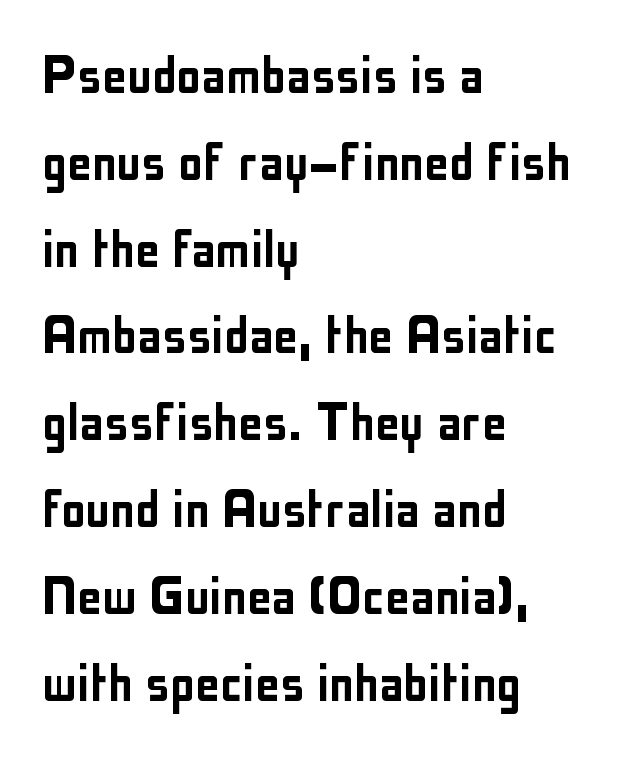
The image shows 62 px condensed sans-serif type, upright; set left-aligned, normal line spacing (1.4x), normal letter spacing, not underlined; low stroke contrast and a medium x-height.
